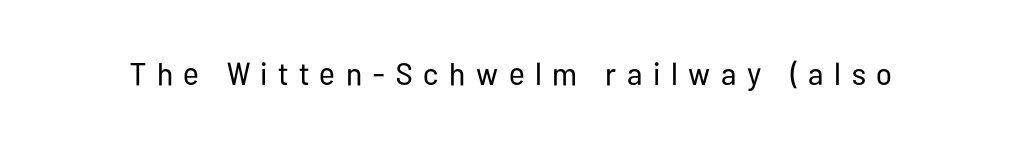
Looks like regular typesetting: each glyph gets only the width it needs. Nobody drew a line under any word here. Font category for this specimen: sans-serif. Short note: letters widely spaced. Rendered with straight, roman letterforms. Ink coverage per letter is moderate at most.
